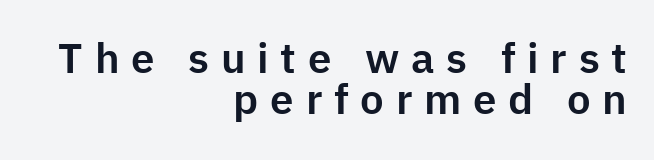
{"serif": "no", "italic": "no", "width": "normal", "stroke_contrast": "low", "x_height": "medium", "monospaced": "no", "underline": "no", "align": "right", "line_spacing": "tight", "line_spacing_ratio": 0.98, "letter_spacing": "wide", "letter_spacing_em": 0.28, "glyph_px": 42}
